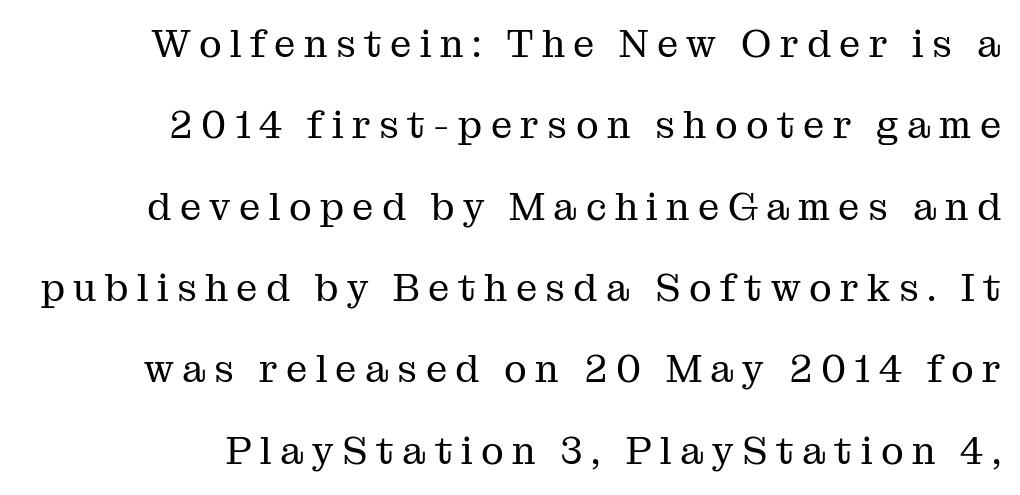
{"serif": "yes", "italic": "no", "bold": "no", "weight": "regular", "width": "normal", "stroke_contrast": "medium", "x_height": "medium", "monospaced": "no", "underline": "no", "align": "right", "line_spacing": "loose", "line_spacing_ratio": 2.14, "letter_spacing": "wide", "letter_spacing_em": 0.22, "glyph_px": 38}
